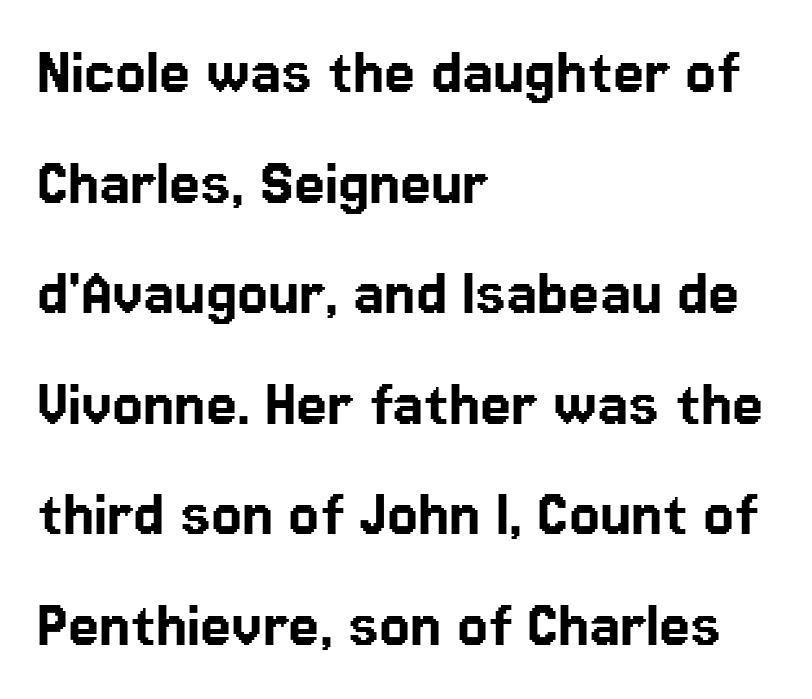
The image shows 70 px sans-serif type, upright; set left-aligned, normal line spacing (1.58x), normal letter spacing, not underlined; low stroke contrast and a medium x-height.
